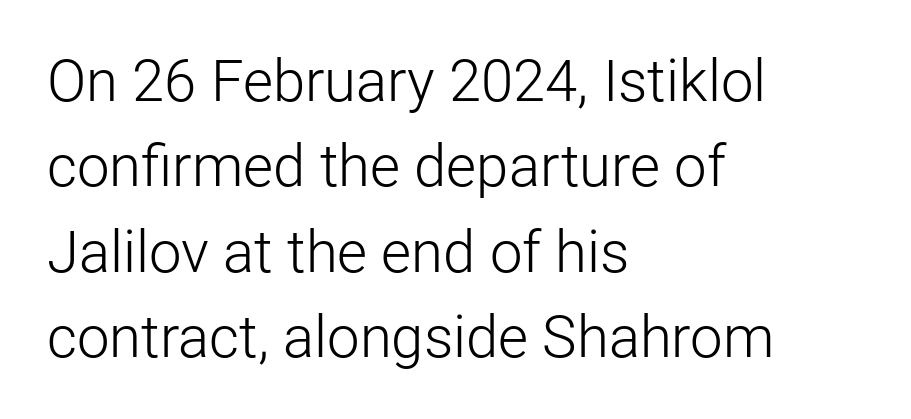
{"serif": "no", "italic": "no", "bold": "no", "weight": "light", "width": "normal", "stroke_contrast": "low", "x_height": "medium", "monospaced": "no", "underline": "no", "align": "left", "line_spacing": "normal", "line_spacing_ratio": 1.47, "letter_spacing": "normal", "letter_spacing_em": 0.0, "glyph_px": 58}
